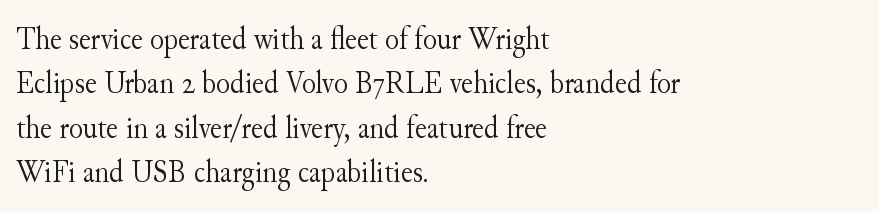
Character widths vary here, with narrow letters taking less room than wide ones. Letterform terminals end in serifs throughout the passage. The space between consecutive lines is moderate. These glyphs show unthickened strokes, regular width or finer.
